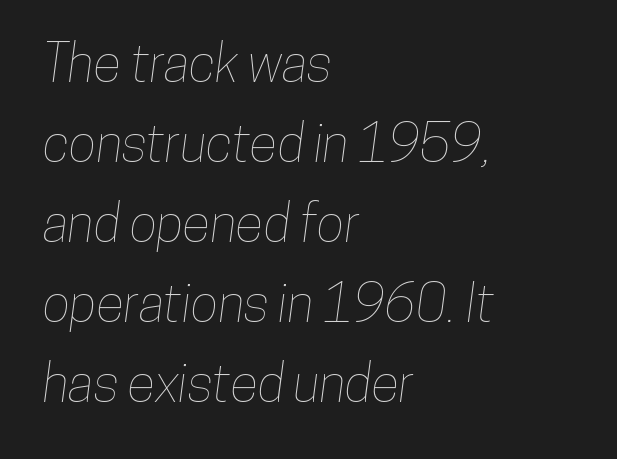
Q: Is the text underlined? A: No.
Q: How is the paragraph aligned? A: Left-aligned.
Q: Is the spacing between letters normal or unusually wide? A: Normal.
Q: Is the spacing between lines tight, normal or loose? A: Normal.
Q: Width (condensed, normal, or wide)? A: Condensed.
Q: Stroke contrast? A: Low.
Q: x-height? A: Medium.
Q: Monospaced? A: No.
